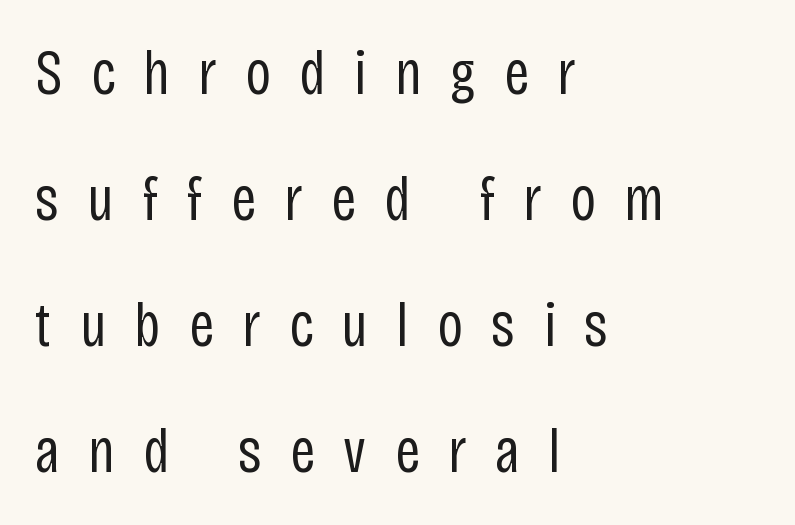
Q: Is the text bold? A: No.
Q: Is the text italic (slanted)? A: No, it is upright.
Q: Is the typeface a serif or a sans-serif typeface? A: Sans-serif.
Q: Is the text underlined? A: No.
Q: How is the paragraph aligned? A: Left-aligned.
Q: Is the spacing between letters normal or unusually wide? A: Unusually wide.
Q: Is the spacing between lines tight, normal or loose? A: Loose.
Q: Width (condensed, normal, or wide)? A: Condensed.
Q: Stroke contrast? A: Low.
Q: x-height? A: Large.
Q: Monospaced? A: No.
